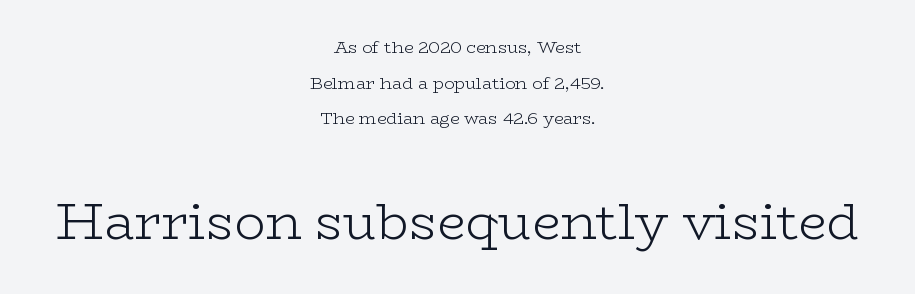
The image shows 51 px light, wide serif type, upright; set centered, loose line spacing (2.1x), normal letter spacing, not underlined; the second (bottom) block is 3.0x larger; low stroke contrast and a medium x-height.
